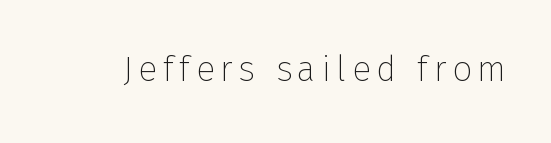
Here the designer chose a conventional face with non-uniform glyph widths. When letters stand straight like this, we call the style roman or upright. No chunkiness to these letters — they're not bold. Clear beneath every line of the passage. This is sans-serif lettering, the kind often seen on screens and signage.
